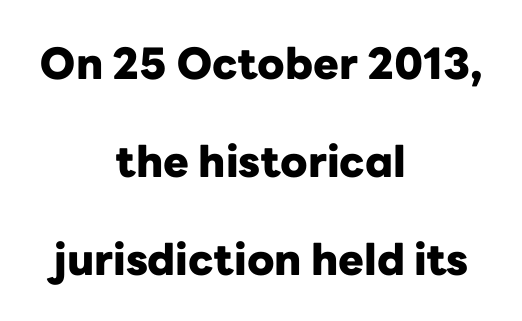
The image shows 43 px heavy sans-serif type, upright; set centered, loose line spacing (2.28x), normal letter spacing, not underlined; low stroke contrast and a medium x-height.
